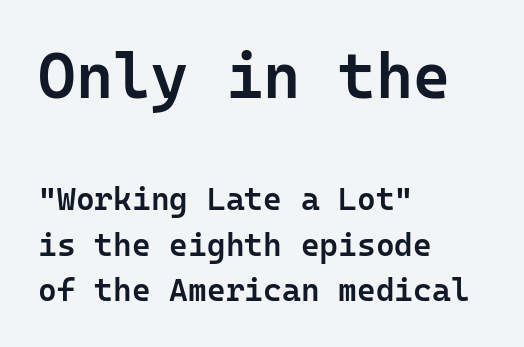
{"serif": "no", "italic": "no", "bold": "semi", "weight": "semibold", "width": "normal", "stroke_contrast": "low", "x_height": "medium", "monospaced": "yes", "underline": "no", "align": "left", "line_spacing": "normal", "line_spacing_ratio": 1.42, "letter_spacing": "normal", "letter_spacing_em": 0.0, "larger_block": "first", "size_ratio": 2.0, "glyph_px": 64}
